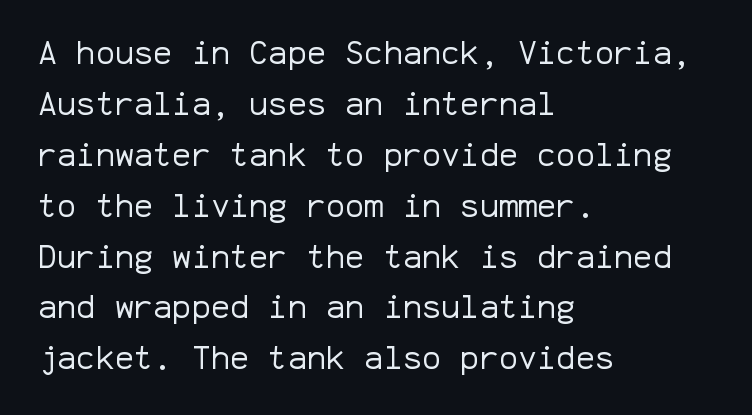
The gaps between neighbouring characters are ordinary and unremarkable. No letter is thick-stroked: the sample isn't bold. Does the copy run flush right? No — it runs flush left. The strip under each line holds only bare page. Ascenders rise straight up at ninety degrees.
